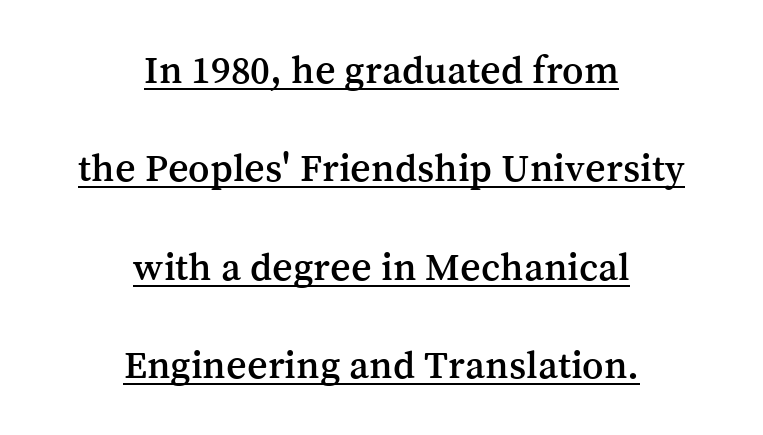
This is the regular roman posture of the typeface. In terms of letterspacing, this is plain default setting. Think of a printed novel: that variable character pitch is what you see here. Underlined type. Does the copy run flush right? No — it is centered line by line.
